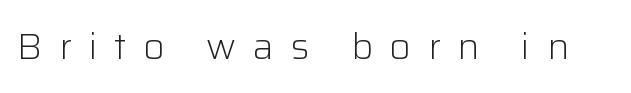
The image shows 37 px light sans-serif type, upright; set unusually wide letter spacing (+0.45 em), not underlined; low stroke contrast and a medium x-height.
